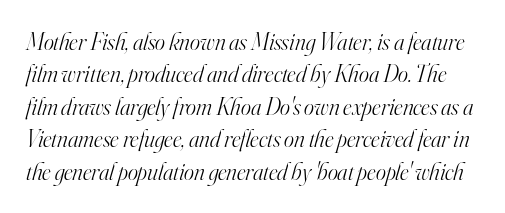
{"italic": "yes", "lean": "right", "slant_degrees": 16, "bold": "no", "underline": "no", "line_spacing": "normal", "line_spacing_ratio": 1.35, "letter_spacing": "normal", "letter_spacing_em": 0.0, "glyph_px": 24}
